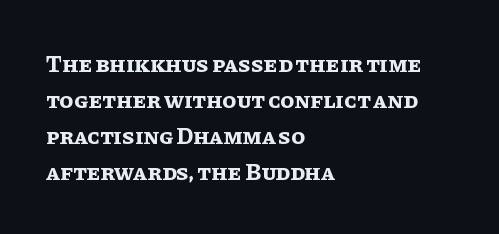
Q: Is the text bold? A: Yes.
Q: Is the text italic (slanted)? A: No, it is upright.
Q: Is the text underlined? A: No.
Q: How is the paragraph aligned? A: Left-aligned.
Q: Is the spacing between letters normal or unusually wide? A: Normal.
Q: Is the spacing between lines tight, normal or loose? A: Normal.
